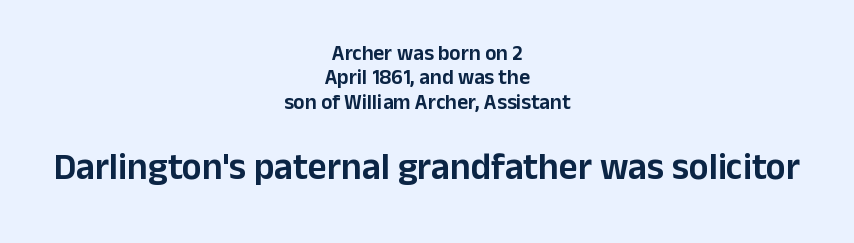
Typeset on center — no edge is straight. The type family on display is of the sans-serif kind. This sample uses plain, unmodified letter spacing. Between these two stacked blocks, the lower one wins on size.
